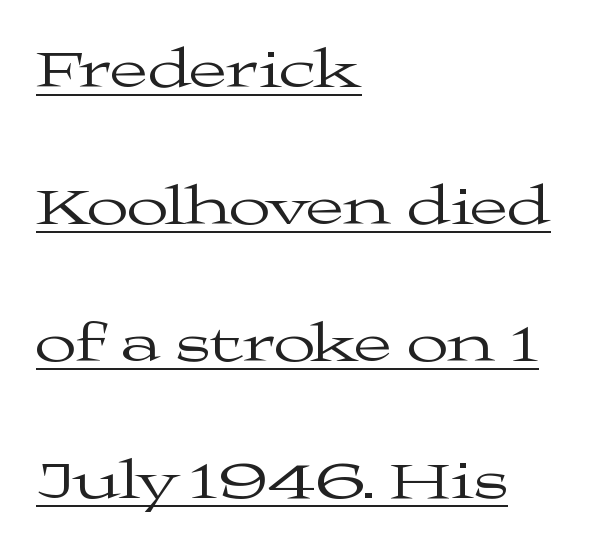
The image shows 55 px regular-weight, wide serif type, upright; set left-aligned, loose line spacing (2.49x), normal letter spacing, underlined; medium stroke contrast and a medium x-height.
